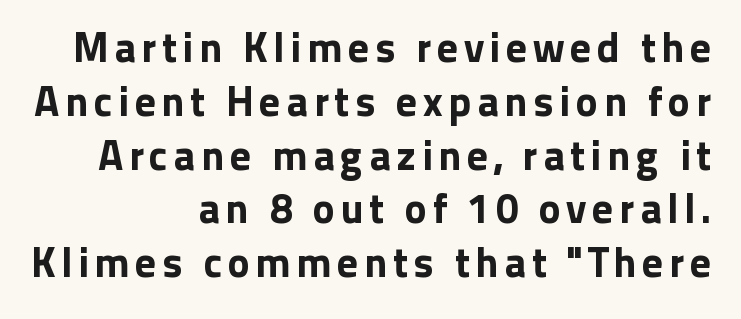
{"serif": "no", "italic": "no", "width": "normal", "stroke_contrast": "low", "x_height": "medium", "monospaced": "no", "underline": "no", "align": "right", "line_spacing": "normal", "line_spacing_ratio": 1.28, "glyph_px": 42}
